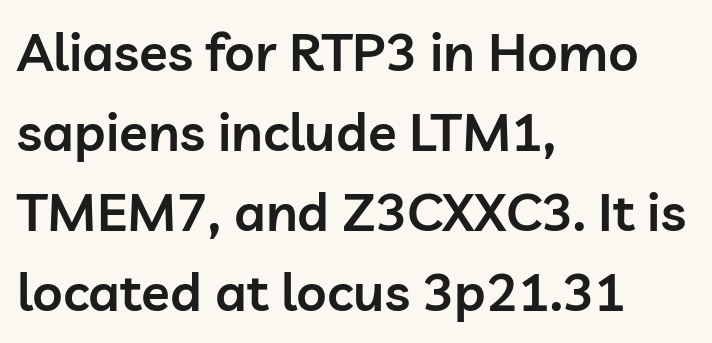
The line-height multiplier appears to be the usual default. The passage shown is semibold, sitting just below true bold. Upright lettering throughout. Do the characters align in a grid? No, the font is proportional.
